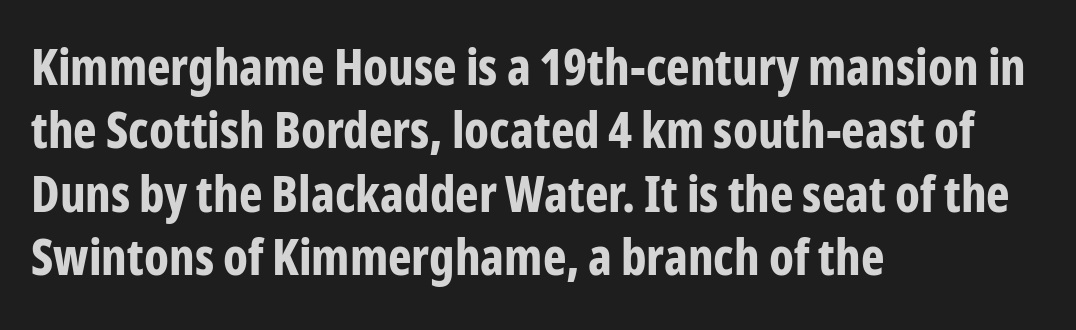
The passage shown is not underscored anywhere. Upright lettering throughout. Looks like regular typesetting: each glyph gets only the width it needs. These lines carry a lot of weight — the face is fully bold.
